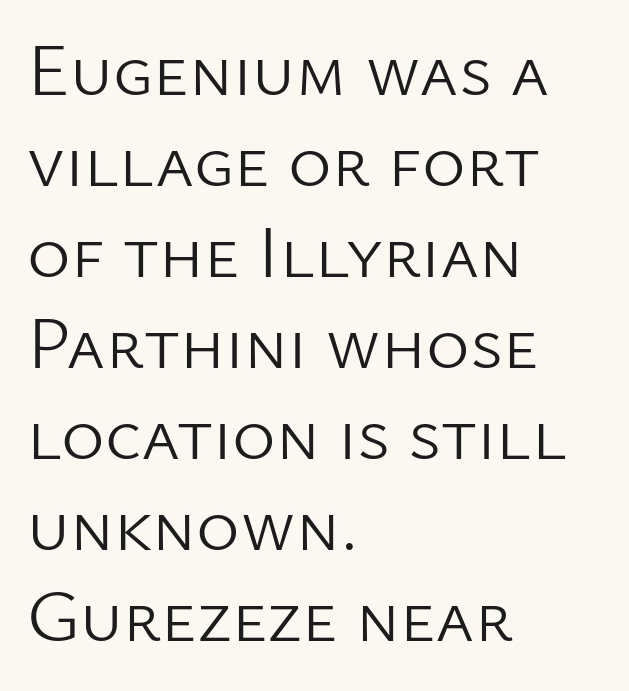
{"serif": "no", "italic": "no", "bold": "no", "weight": "light", "width": "normal", "stroke_contrast": "low", "x_height": "medium", "monospaced": "no", "underline": "no", "align": "left", "line_spacing_ratio": 1.23, "letter_spacing": "normal", "letter_spacing_em": 0.0, "glyph_px": 74}
